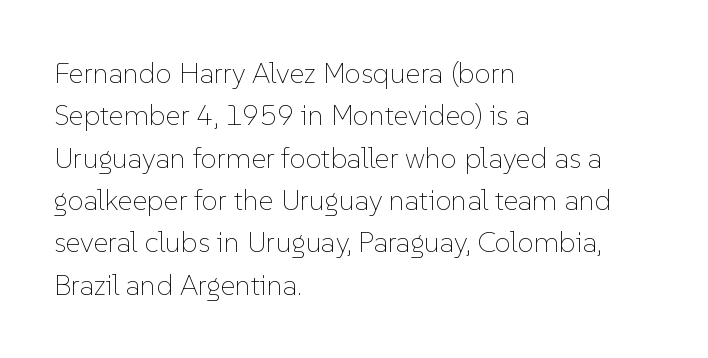
Q: Is the text bold? A: No.
Q: Is the text italic (slanted)? A: No, it is upright.
Q: Is the text underlined? A: No.
Q: How is the paragraph aligned? A: Left-aligned.
Q: Is the spacing between letters normal or unusually wide? A: Normal.
Q: Is the spacing between lines tight, normal or loose? A: Normal.
Q: Width (condensed, normal, or wide)? A: Normal.
Q: Stroke contrast? A: Low.
Q: x-height? A: Medium.
Q: Monospaced? A: No.
